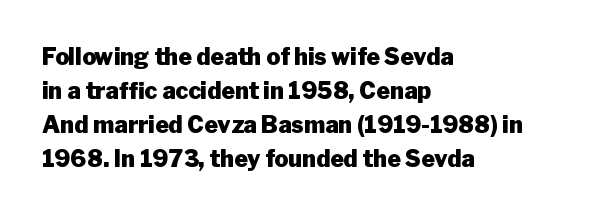
The strip under each line holds only bare page. How are the letters spaced? Ordinarily, with no added tracking. Line spacing here is normal. This rendering uses left alignment, leaving the right contour irregular. When letters stand straight like this, we call the style roman or upright. The rendering uses a bold face; every stroke is thick and dark.
